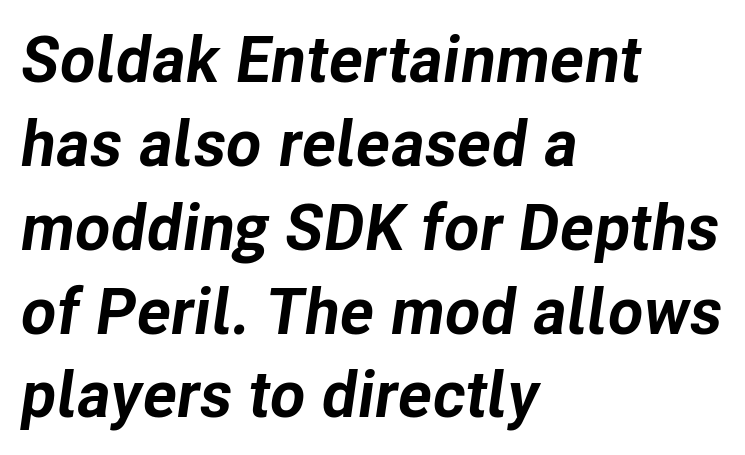
The image shows 65 px bold type, italic (leaning right); set left-aligned, normal line spacing (1.29x), normal letter spacing, not underlined; low stroke contrast and a medium x-height.
